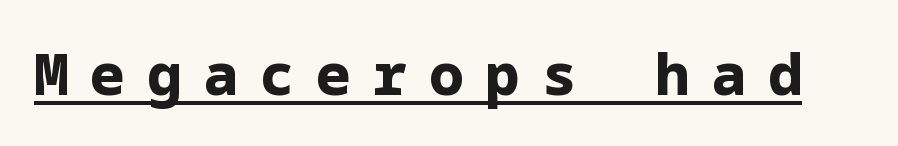
Here the glyphs are tracked loosely, breaking word shapes into spaced letters. Typographically, this falls in the sans-serif category. Every word sits above its own underline. A dark, heavy texture on the line: the type is bold. When letters stand straight like this, we call the style roman or upright.
